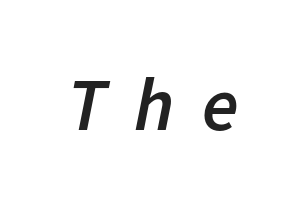
Observe the lean: these are italic letterforms. Descender tails drop into unmarked territory. In terms of letterspacing, this is a distinctly airy, spread setting. The characters look somewhat weighty, a semibold short of true bold. These lines are rendered in a variable-pitch font.
